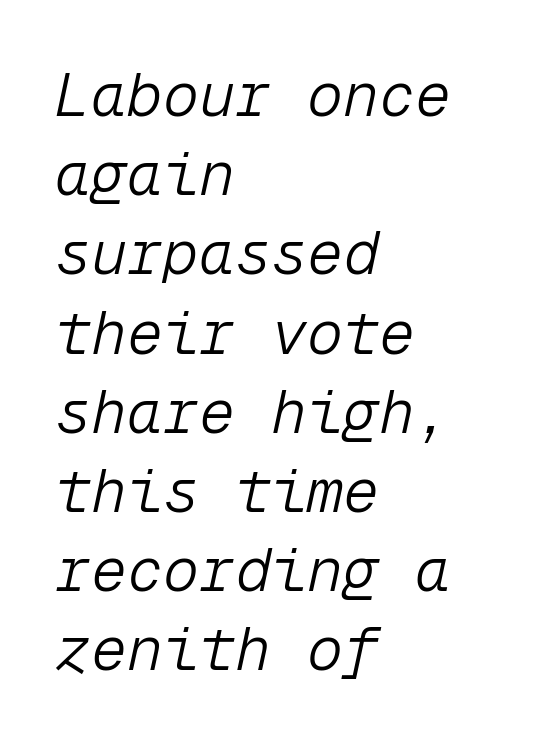
Q: Is the text bold? A: No.
Q: Is the text italic (slanted)? A: Yes, it leans right by about 12 degrees.
Q: Is the text underlined? A: No.
Q: How is the paragraph aligned? A: Left-aligned.
Q: Is the spacing between letters normal or unusually wide? A: Normal.
Q: Is the spacing between lines tight, normal or loose? A: Normal.
Q: Width (condensed, normal, or wide)? A: Normal.
Q: Stroke contrast? A: Low.
Q: x-height? A: Medium.
Q: Monospaced? A: Yes.
